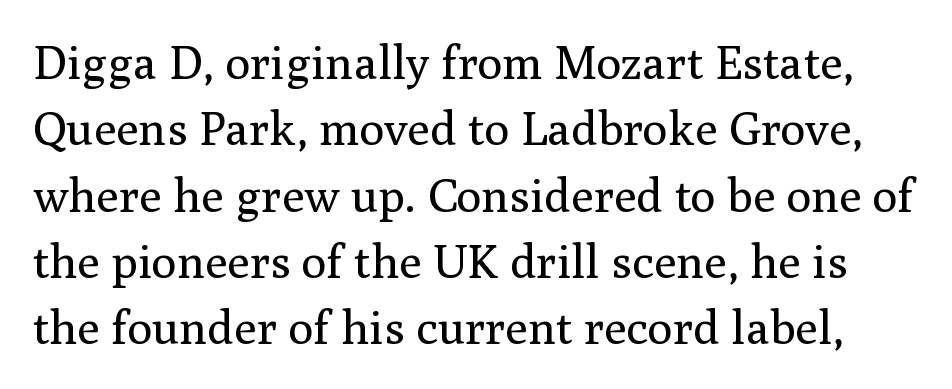
{"serif": "yes", "italic": "no", "bold": "no", "weight": "regular", "width": "normal", "stroke_contrast": "medium", "x_height": "medium", "monospaced": "no", "underline": "no", "line_spacing": "normal", "line_spacing_ratio": 1.41, "letter_spacing": "normal", "letter_spacing_em": 0.0, "glyph_px": 47}
